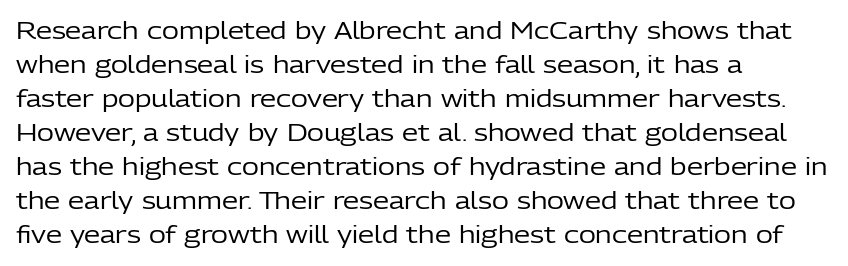
{"italic": "no", "bold": "no", "underline": "no", "align": "left", "line_spacing": "normal", "line_spacing_ratio": 1.48, "letter_spacing": "normal", "letter_spacing_em": 0.0, "glyph_px": 23}
